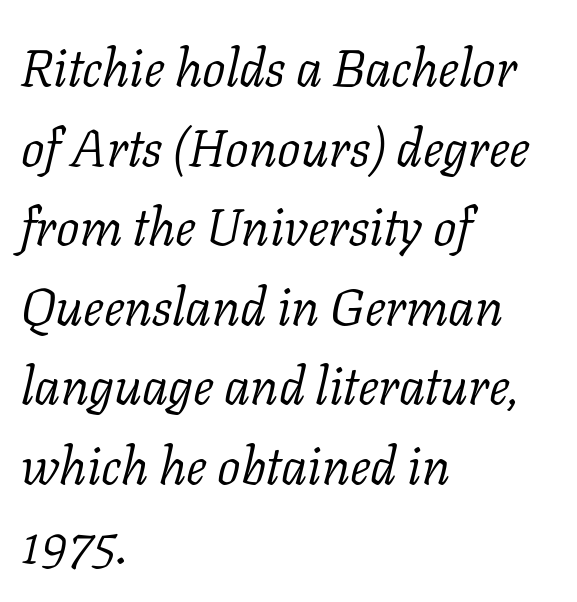
{"serif": "yes", "italic": "yes", "lean": "right", "slant_degrees": 11, "bold": "no", "weight": "light", "width": "normal", "stroke_contrast": "low", "x_height": "medium", "monospaced": "no", "underline": "no", "align": "left", "line_spacing": "normal", "line_spacing_ratio": 1.53, "letter_spacing": "normal", "letter_spacing_em": 0.0, "glyph_px": 52}
